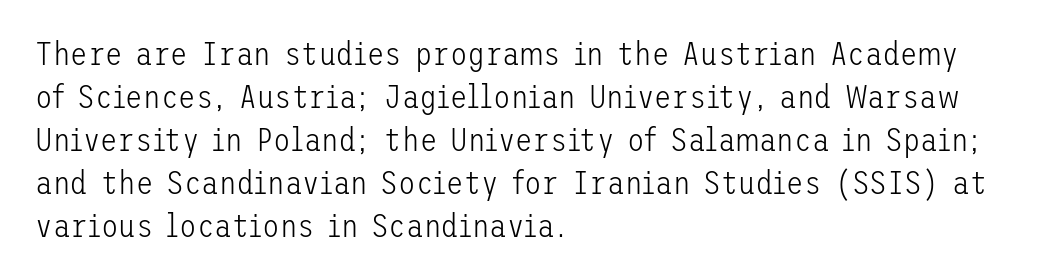
{"serif": "no", "italic": "no", "bold": "no", "weight": "light", "width": "normal", "stroke_contrast": "low", "x_height": "medium", "underline": "no", "align": "left", "line_spacing": "normal", "line_spacing_ratio": 1.34, "letter_spacing": "normal", "letter_spacing_em": 0.0, "glyph_px": 32}
